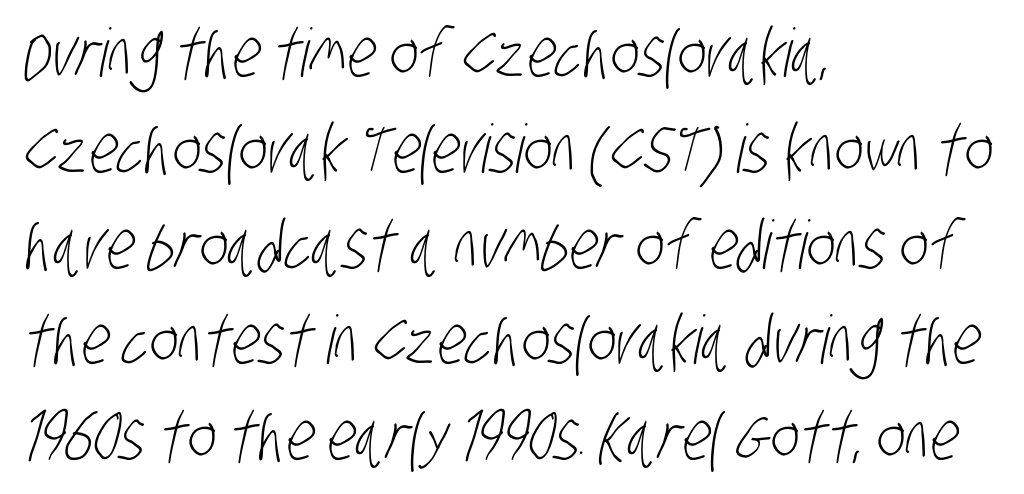
Evenly set lines give the paragraph a standard silhouette. The letters advance in unequal steps, a hallmark of proportional type. The zone under the glyphs is completely vacant. The rag falls on the right side of this text block.
